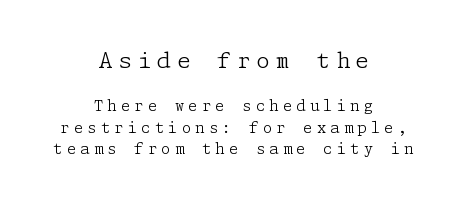
The image shows 22 px text type, upright; set centered, normal line spacing (1.44x), unusually wide letter spacing (+0.28 em), not underlined; the first (top) block is 1.47x larger.
